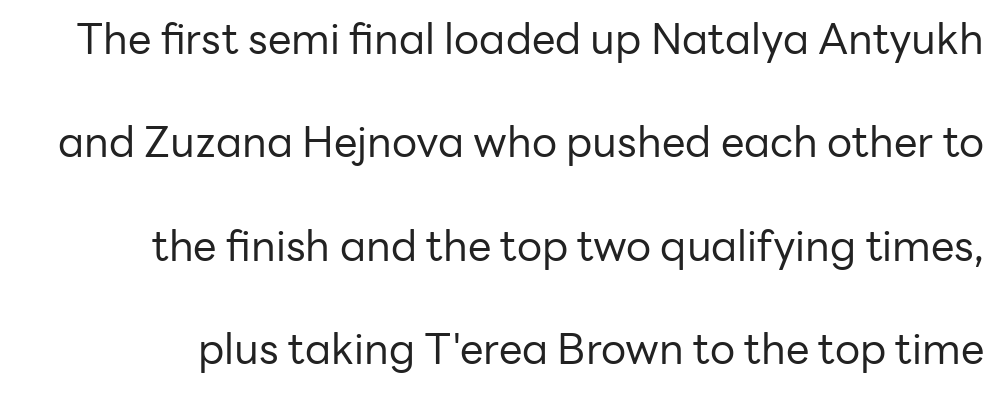
The image shows 42 px regular-weight sans-serif type, upright; set loose line spacing (2.46x), normal letter spacing, not underlined; low stroke contrast and a medium x-height.
